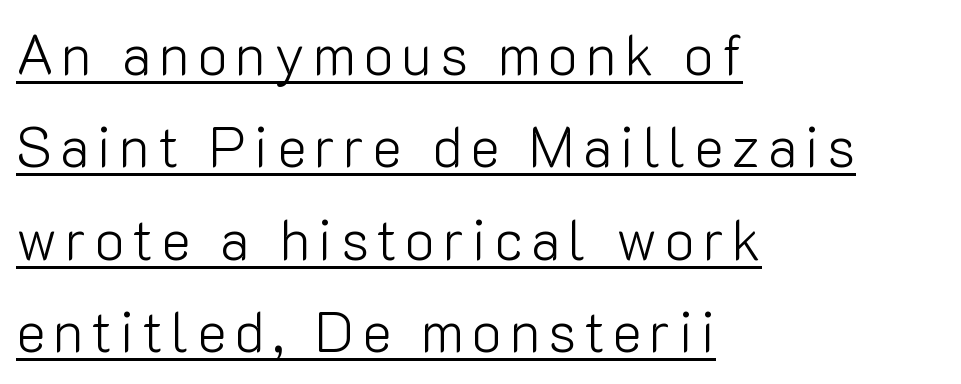
Q: Is the text bold? A: No.
Q: Is the text italic (slanted)? A: No, it is upright.
Q: Is the typeface a serif or a sans-serif typeface? A: Sans-serif.
Q: Is the text underlined? A: Yes.
Q: How is the paragraph aligned? A: Left-aligned.
Q: Is the spacing between lines tight, normal or loose? A: Normal.
Q: Width (condensed, normal, or wide)? A: Normal.
Q: Stroke contrast? A: Low.
Q: x-height? A: Medium.
Q: Monospaced? A: No.
